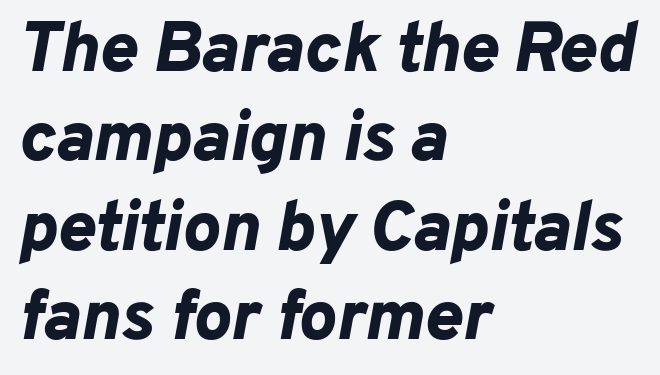
{"italic": "yes", "lean": "right", "slant_degrees": 10, "bold": "yes", "weight": "bold", "width": "normal", "stroke_contrast": "low", "x_height": "medium", "monospaced": "no", "underline": "no", "align": "left", "line_spacing": "normal", "line_spacing_ratio": 1.26, "letter_spacing": "normal", "letter_spacing_em": 0.0, "glyph_px": 71}
